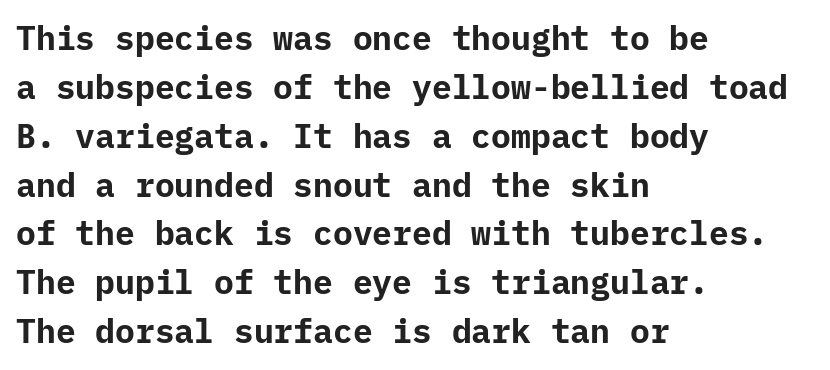
{"serif": "no", "italic": "no", "bold": "yes", "weight": "bold", "width": "normal", "stroke_contrast": "low", "x_height": "medium", "underline": "no", "align": "left", "line_spacing": "normal", "line_spacing_ratio": 1.48, "letter_spacing": "normal", "letter_spacing_em": 0.0, "glyph_px": 33}
